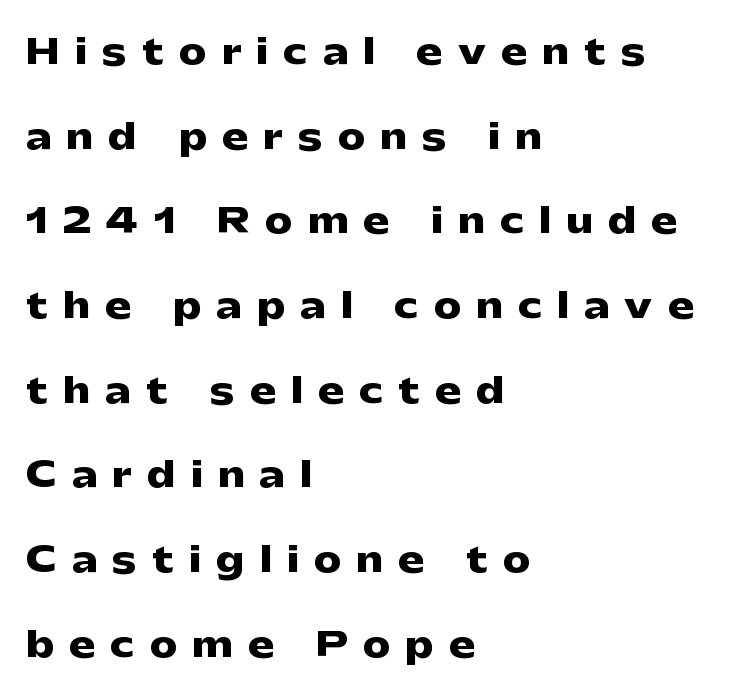
The image shows 34 px heavy, wide sans-serif type, upright; set left-aligned, loose line spacing (2.49x), unusually wide letter spacing (+0.46 em), not underlined; low stroke contrast and a medium x-height.
